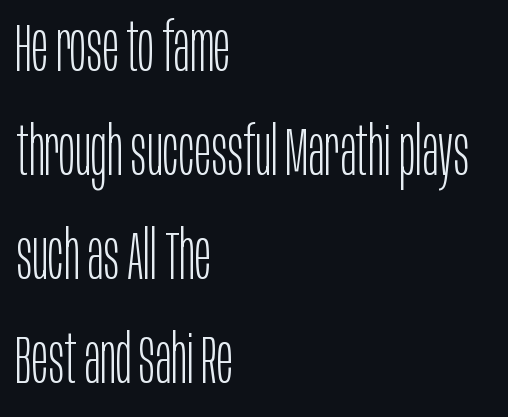
Q: Is the text bold? A: No.
Q: Is the text italic (slanted)? A: No, it is upright.
Q: Is the typeface a serif or a sans-serif typeface? A: Sans-serif.
Q: Is the text underlined? A: No.
Q: How is the paragraph aligned? A: Left-aligned.
Q: Is the spacing between letters normal or unusually wide? A: Normal.
Q: Is the spacing between lines tight, normal or loose? A: Normal.
Q: Width (condensed, normal, or wide)? A: Condensed.
Q: Stroke contrast? A: Low.
Q: x-height? A: Large.
Q: Monospaced? A: No.
